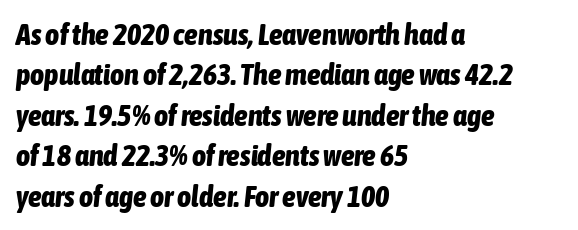
Just letters on the line, the space beneath them empty. This sample has the flowing, uneven cadence of proportional lettering. This block has exactly the height ordinary leading produces. If you drew a line through each stem, it would be angled. The rendering keeps characters at their native spacing.
